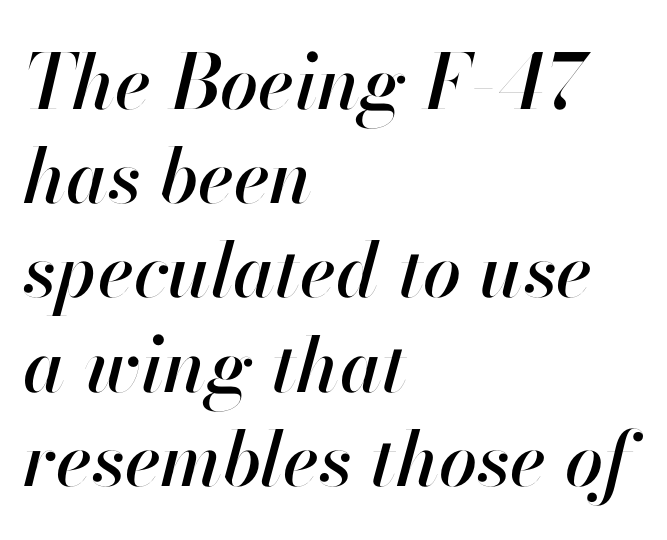
Slant detected: the letters are inclined. Each letter keeps its own natural width here, so spacing adapts to shape. Underlining? Definitely not there. Nobody touched the tracking dial on this one. Each line starts at the same left margin while the right side varies.
